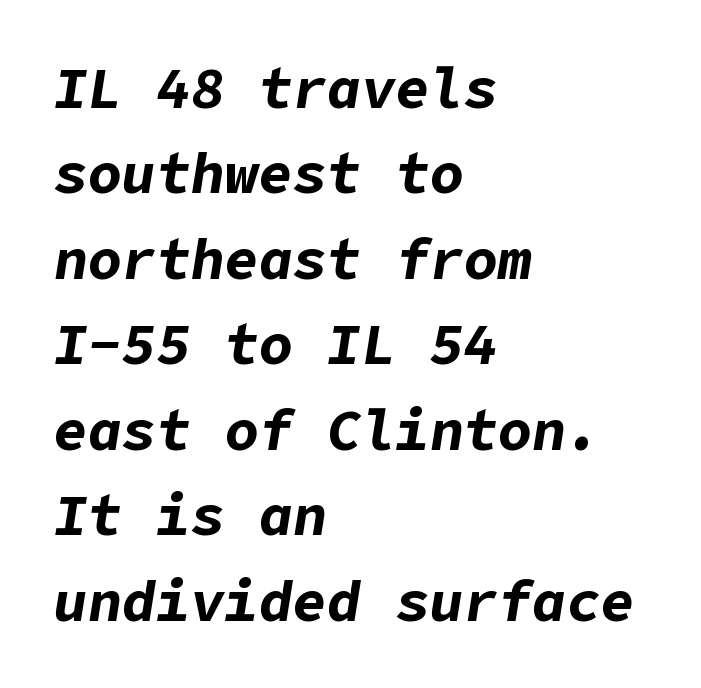
Observe the ordinary spacing: letters are neighbours, not strangers. Plain, unruled lines of type. The passage is arranged the way most books set body copy — flush left. Notice how the stems are inclined rather than vertical — that's the hallmark of italics. Baseline-to-baseline distance is the conventional proportion of letter height.
